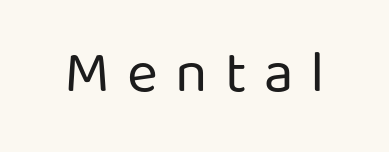
{"serif": "no", "italic": "no", "bold": "no", "weight": "regular", "width": "normal", "stroke_contrast": "low", "x_height": "medium", "monospaced": "no", "underline": "no", "letter_spacing": "wide", "letter_spacing_em": 0.29, "glyph_px": 59}
